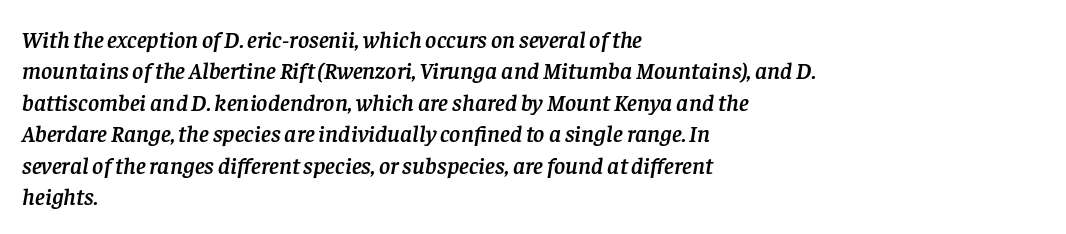
{"italic": "yes", "lean": "right", "slant_degrees": 8, "underline": "no", "align": "left", "line_spacing": "normal", "line_spacing_ratio": 1.31, "letter_spacing": "normal", "letter_spacing_em": 0.0, "glyph_px": 24}
